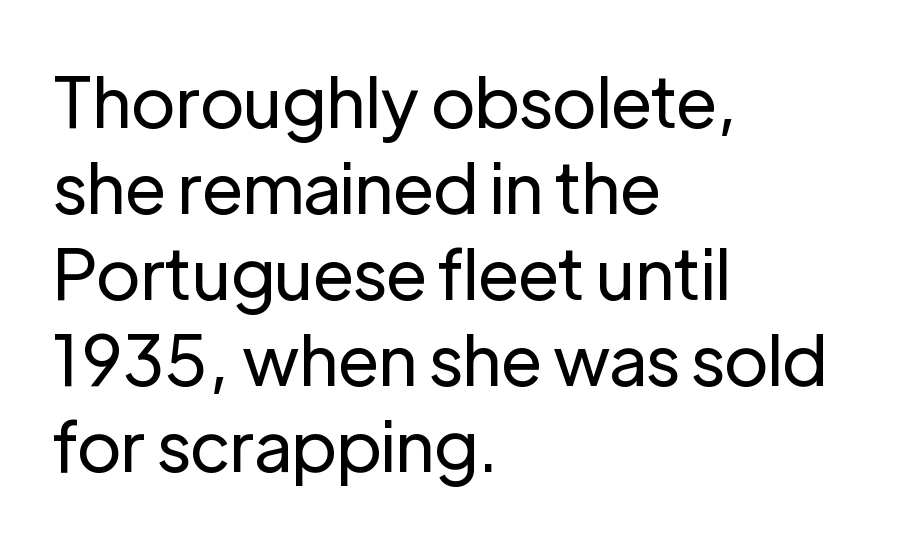
Q: Is the text bold? A: No.
Q: Is the text italic (slanted)? A: No, it is upright.
Q: Is the typeface a serif or a sans-serif typeface? A: Sans-serif.
Q: Is the text underlined? A: No.
Q: How is the paragraph aligned? A: Left-aligned.
Q: Is the spacing between letters normal or unusually wide? A: Normal.
Q: Width (condensed, normal, or wide)? A: Normal.
Q: Stroke contrast? A: Low.
Q: x-height? A: Medium.
Q: Monospaced? A: No.
